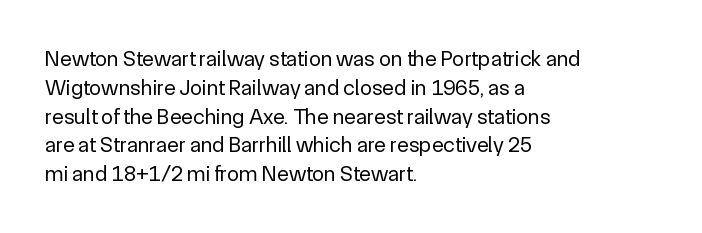
The image shows 22 px text type, upright; set left-aligned, normal line spacing (1.31x), normal letter spacing, not underlined.
